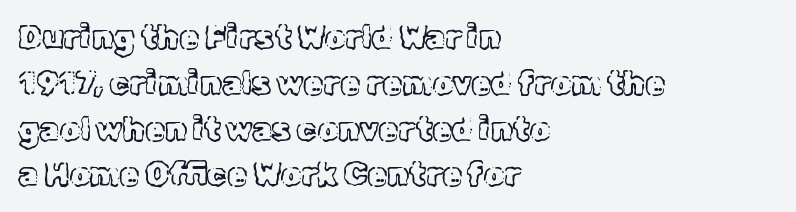
{"italic": "no", "width": "normal", "x_height": "medium", "monospaced": "no", "underline": "no", "align": "left", "line_spacing": "normal", "line_spacing_ratio": 1.43, "letter_spacing": "normal", "letter_spacing_em": 0.0, "glyph_px": 32}
